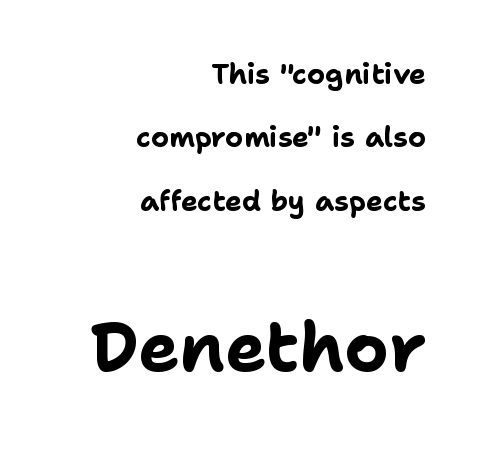
{"serif": "no", "italic": "no", "bold": "yes", "weight": "bold", "width": "normal", "stroke_contrast": "low", "x_height": "medium", "monospaced": "no", "underline": "no", "align": "right", "line_spacing": "loose", "line_spacing_ratio": 2.26, "letter_spacing": "normal", "letter_spacing_em": 0.0, "larger_block": "second", "size_ratio": 2.46, "glyph_px": 69}
